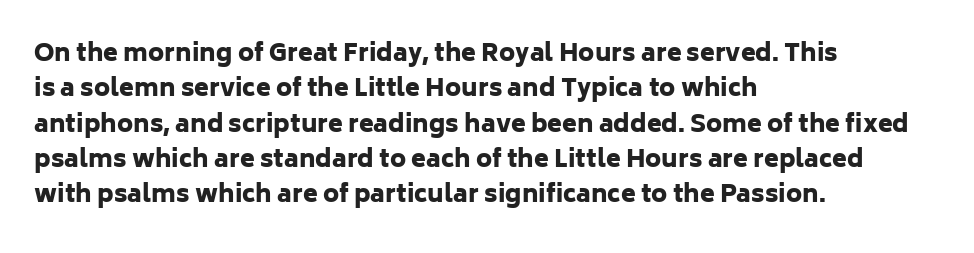
{"italic": "no", "bold": "yes", "underline": "no", "align": "left", "line_spacing": "normal", "line_spacing_ratio": 1.47, "letter_spacing": "normal", "letter_spacing_em": 0.0, "glyph_px": 24}
